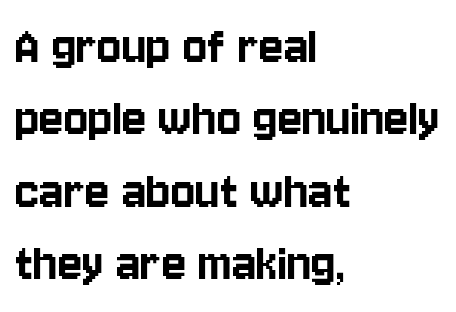
Q: Is the text italic (slanted)? A: No, it is upright.
Q: Is the typeface a serif or a sans-serif typeface? A: Sans-serif.
Q: Is the text underlined? A: No.
Q: How is the paragraph aligned? A: Left-aligned.
Q: Is the spacing between letters normal or unusually wide? A: Normal.
Q: Is the spacing between lines tight, normal or loose? A: Normal.
Q: Width (condensed, normal, or wide)? A: Condensed.
Q: Stroke contrast? A: Low.
Q: x-height? A: Large.
Q: Monospaced? A: No.
